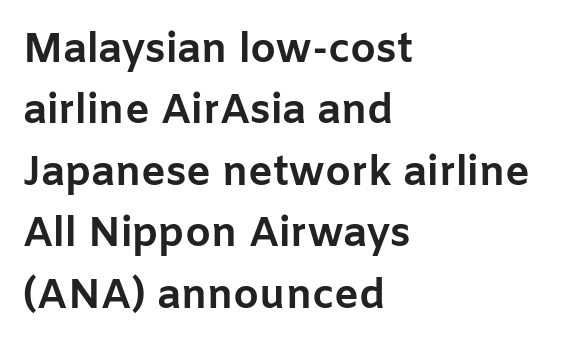
The image shows 41 px bold sans-serif type, upright; set left-aligned, normal line spacing (1.5x), normal letter spacing, not underlined; low stroke contrast and a medium x-height.
